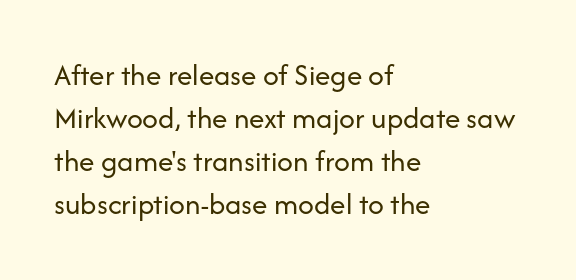
Q: Is the text bold? A: No.
Q: Is the text italic (slanted)? A: No, it is upright.
Q: Is the typeface a serif or a sans-serif typeface? A: Sans-serif.
Q: Is the text underlined? A: No.
Q: How is the paragraph aligned? A: Left-aligned.
Q: Is the spacing between letters normal or unusually wide? A: Normal.
Q: Is the spacing between lines tight, normal or loose? A: Normal.
Q: Width (condensed, normal, or wide)? A: Normal.
Q: Stroke contrast? A: Low.
Q: x-height? A: Medium.
Q: Monospaced? A: No.
